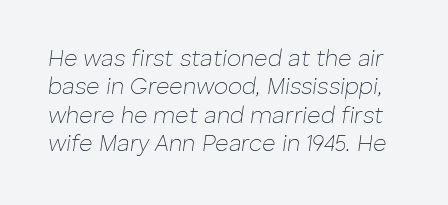
Q: Is the text bold? A: No.
Q: Is the text italic (slanted)? A: Yes, it leans right by about 8 degrees.
Q: Is the text underlined? A: No.
Q: Is the spacing between letters normal or unusually wide? A: Normal.
